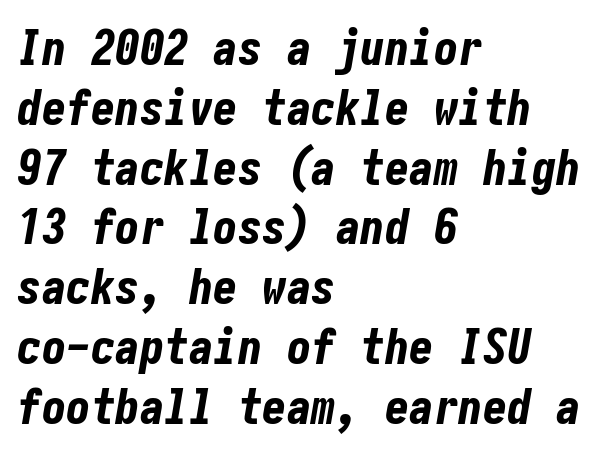
{"italic": "yes", "lean": "right", "slant_degrees": 10, "bold": "yes", "weight": "bold", "width": "condensed", "stroke_contrast": "low", "x_height": "medium", "underline": "no", "align": "left", "line_spacing_ratio": 1.22, "letter_spacing": "normal", "letter_spacing_em": 0.0, "glyph_px": 49}
